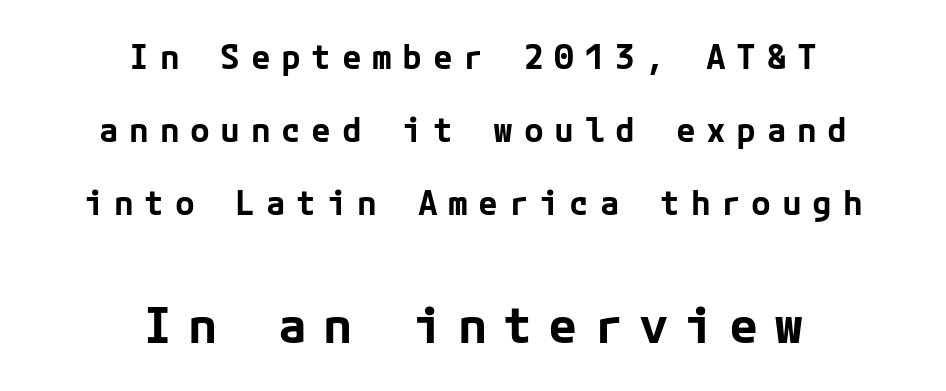
{"serif": "no", "italic": "no", "bold": "yes", "weight": "bold", "width": "normal", "stroke_contrast": "low", "x_height": "medium", "underline": "no", "align": "center", "line_spacing": "loose", "line_spacing_ratio": 2.21, "letter_spacing": "wide", "letter_spacing_em": 0.32, "larger_block": "second", "size_ratio": 1.48, "glyph_px": 49}
